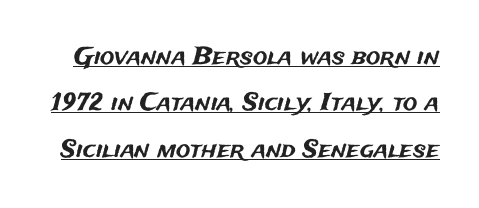
The image shows 24 px text type; set loose line spacing (1.93x), normal letter spacing, underlined.
